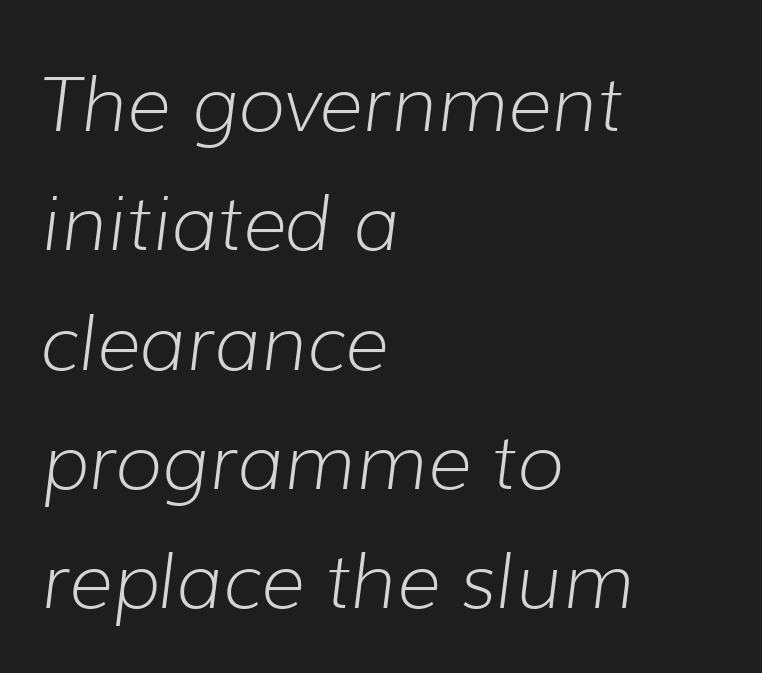
The words here are not underlined. Short and long lines alike share a common starting point at left. Standard letterfit; no display-style spreading of the glyphs. Counters stay open thanks to moderate or lighter strokes.
